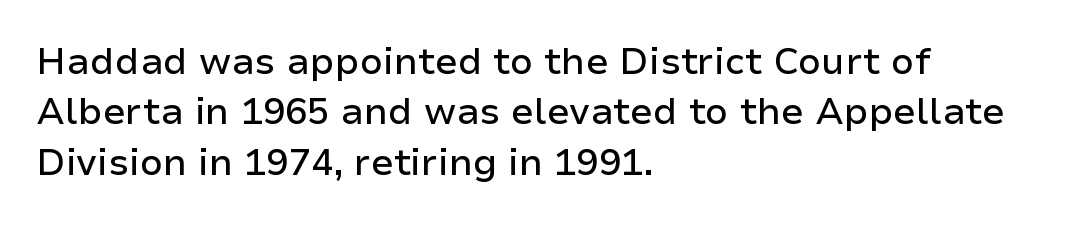
Each letter keeps its own natural width here, so spacing adapts to shape. The block of text has a typical density, with ordinary space between rows. A roman cut, with each character standing at attention. Beneath every word, the page is bare. These lines are composed in type without serifs. Inter-character spacing is left at the font's built-in metrics.
